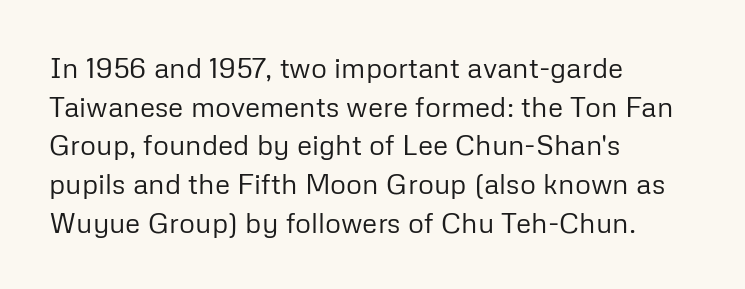
These lines are set flush left with a ragged right edge. Varying glyph widths throughout — classic text-font behaviour. Is this a sans? Yes — the strokes have no serifs. Bare-footed words on every line. Rows of type keep a routine distance in the vertical direction.
